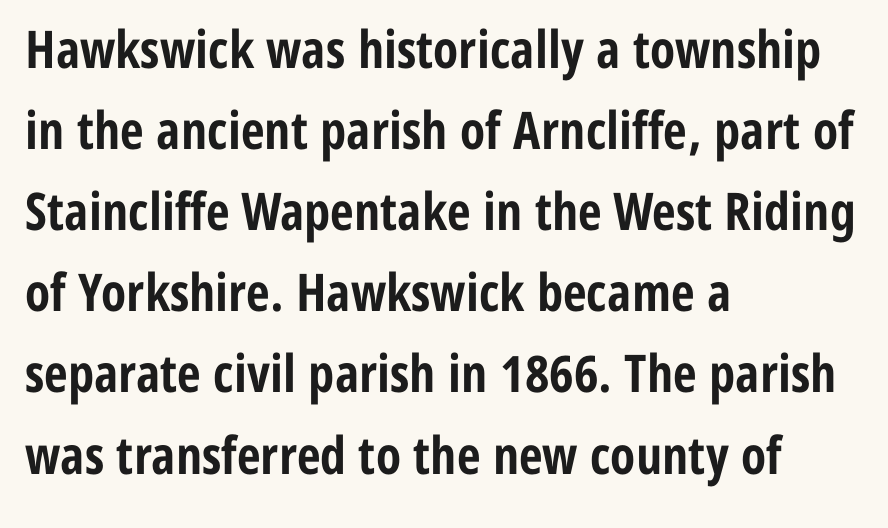
The image shows 52 px bold, condensed sans-serif type, upright; set left-aligned, normal line spacing (1.56x), normal letter spacing, not underlined; low stroke contrast and a medium x-height.
